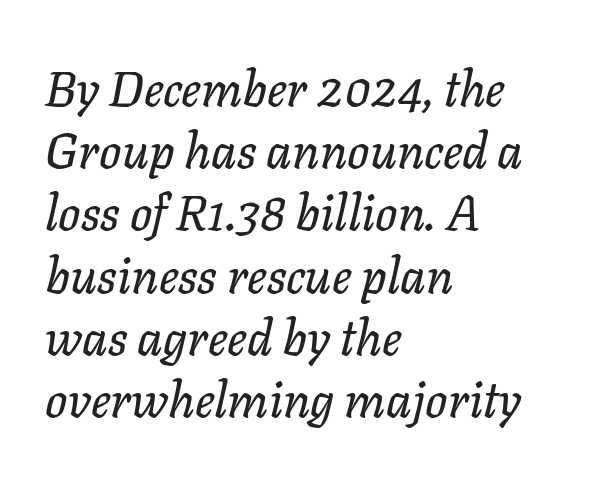
A typesetter would call this leading conventional body-copy spacing. Observe the ordinary spacing: letters are neighbours, not strangers. An italicized treatment has been applied to the whole sample. A typesetter would call this proportional, since set widths differ per character. Underline: absent.
